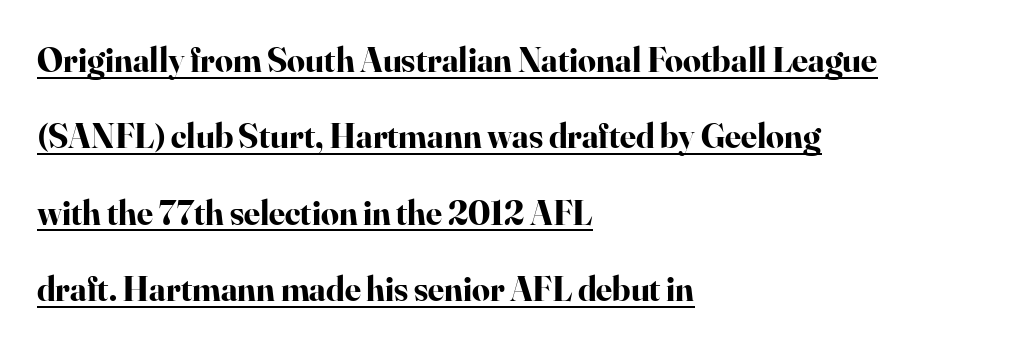
Q: Is the text bold? A: Yes.
Q: Is the text italic (slanted)? A: No, it is upright.
Q: Is the typeface a serif or a sans-serif typeface? A: Serif.
Q: Is the text underlined? A: Yes.
Q: How is the paragraph aligned? A: Left-aligned.
Q: Is the spacing between letters normal or unusually wide? A: Normal.
Q: Is the spacing between lines tight, normal or loose? A: Loose.
Q: Width (condensed, normal, or wide)? A: Normal.
Q: Stroke contrast? A: High.
Q: x-height? A: Small.
Q: Monospaced? A: No.
